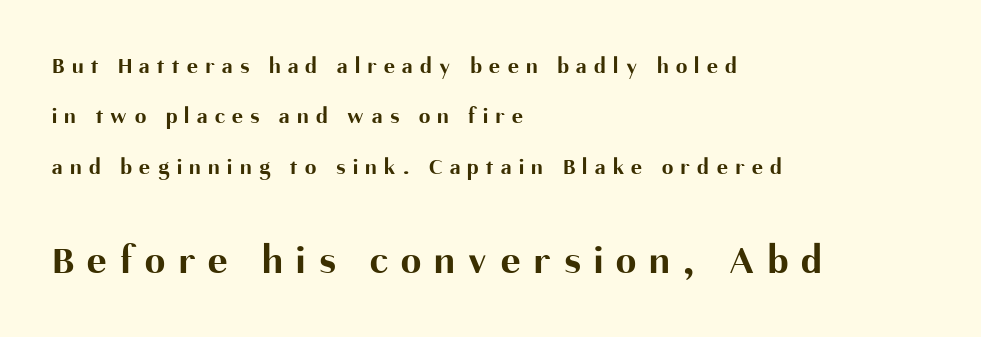
Q: Is the text bold? A: Yes.
Q: Is the text italic (slanted)? A: No, it is upright.
Q: Is the typeface a serif or a sans-serif typeface? A: Sans-serif.
Q: Is the text underlined? A: No.
Q: How is the paragraph aligned? A: Left-aligned.
Q: Is the spacing between letters normal or unusually wide? A: Unusually wide.
Q: Is the spacing between lines tight, normal or loose? A: Loose.
Q: Which block of text is set in a larger size, the first (top) or the second (bottom)? A: The second (bottom) one.
Q: Width (condensed, normal, or wide)? A: Normal.
Q: Stroke contrast? A: Medium.
Q: x-height? A: Medium.
Q: Monospaced? A: No.
